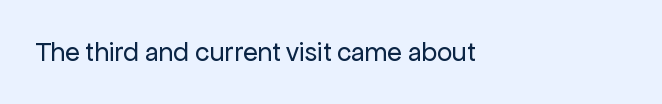
Ordinary non-slanted type is in use. Tracking here is standard; glyphs follow each other at the usual distance. Plain, unruled lines of type. A student would call this left alignment; a typographer would say flush left, rag right. No heavy texture on the line: the type isn't bold.
